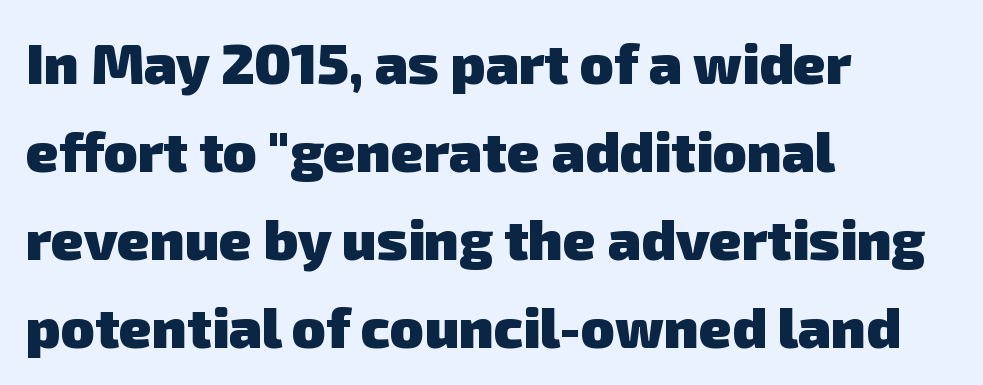
{"serif": "no", "bold": "yes", "weight": "heavy", "width": "normal", "stroke_contrast": "low", "x_height": "medium", "monospaced": "no", "underline": "no", "align": "left", "line_spacing": "normal", "line_spacing_ratio": 1.57, "letter_spacing": "normal", "letter_spacing_em": 0.0, "glyph_px": 56}
